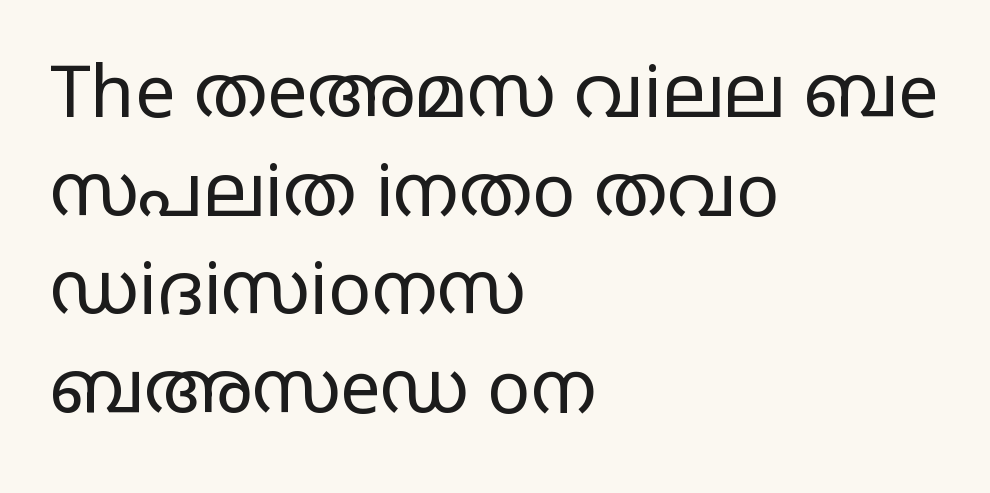
Letter spacing: default. The passage shown is typed in a proportional face where columns would drift. Each new line begins a customary step beneath the previous one. Notice how the passage keeps a crisp vertical edge on the left only. The designer went with a sans here, leaving each stem footless. These lines were composed using upright roman letters.
